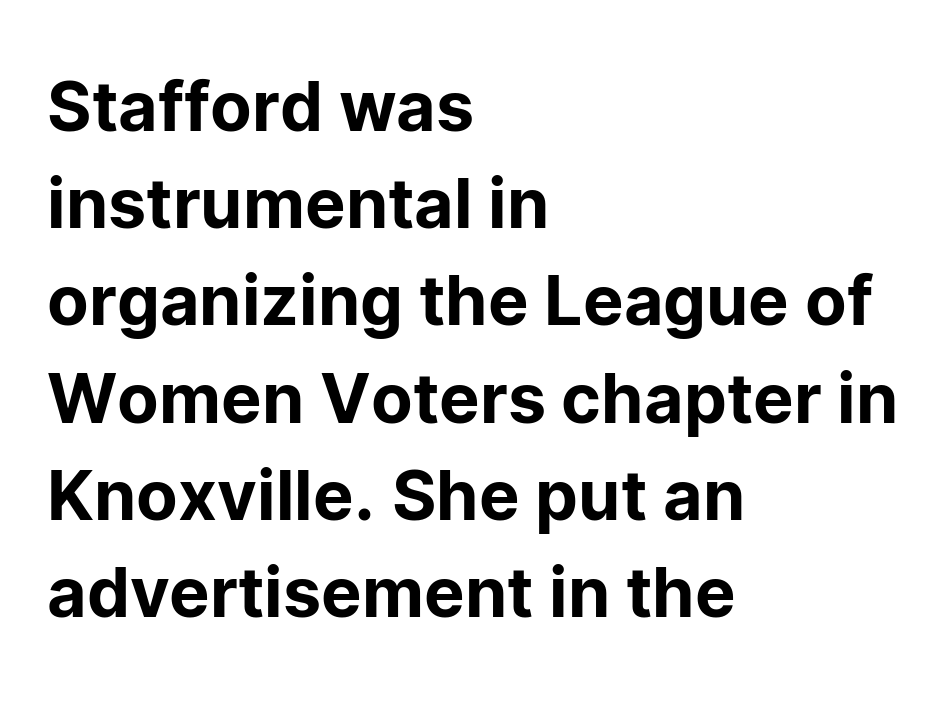
The image shows 68 px sans-serif type, upright; set left-aligned, normal line spacing (1.43x), normal letter spacing, not underlined; low stroke contrast and a medium x-height.
